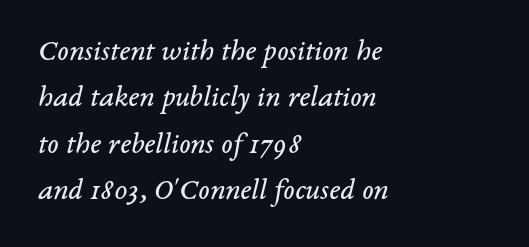
The image shows 30 px regular-weight serif type, italic (leaning right); set left-aligned, normal line spacing (1.55x), normal letter spacing, not underlined; low stroke contrast and a medium x-height.
